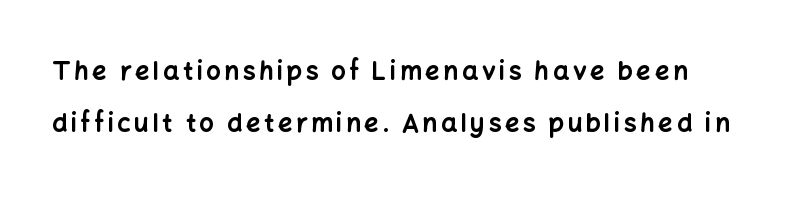
{"italic": "no", "bold": "yes", "underline": "no", "line_spacing": "loose", "line_spacing_ratio": 2.09, "glyph_px": 25}
